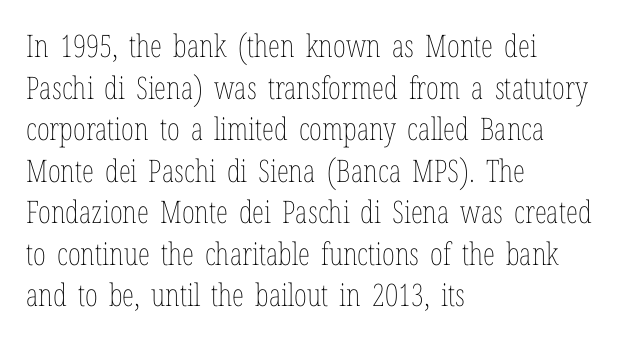
Q: Is the text bold? A: No.
Q: Is the text italic (slanted)? A: No, it is upright.
Q: Is the text underlined? A: No.
Q: How is the paragraph aligned? A: Left-aligned.
Q: Is the spacing between letters normal or unusually wide? A: Normal.
Q: Is the spacing between lines tight, normal or loose? A: Normal.
Q: Width (condensed, normal, or wide)? A: Condensed.
Q: Stroke contrast? A: Low.
Q: x-height? A: Medium.
Q: Monospaced? A: No.
